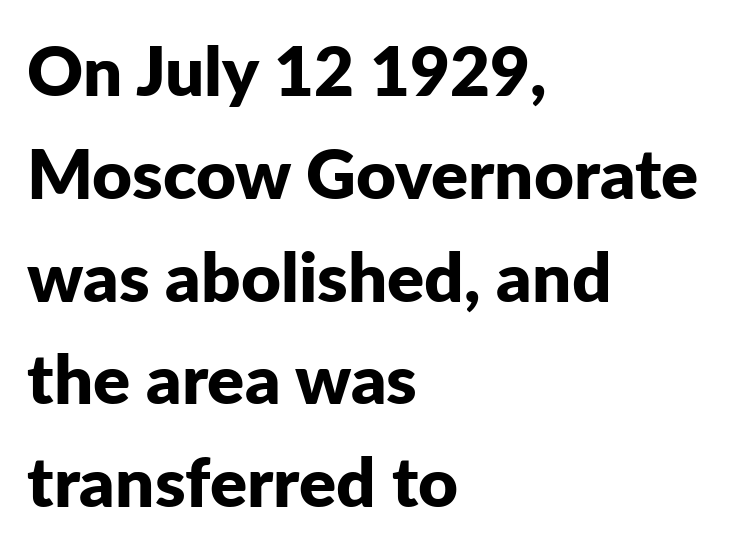
Q: Is the text bold? A: Yes.
Q: Is the text italic (slanted)? A: No, it is upright.
Q: Is the typeface a serif or a sans-serif typeface? A: Sans-serif.
Q: Is the text underlined? A: No.
Q: How is the paragraph aligned? A: Left-aligned.
Q: Is the spacing between letters normal or unusually wide? A: Normal.
Q: Is the spacing between lines tight, normal or loose? A: Normal.
Q: Width (condensed, normal, or wide)? A: Normal.
Q: Stroke contrast? A: Low.
Q: x-height? A: Medium.
Q: Monospaced? A: No.
